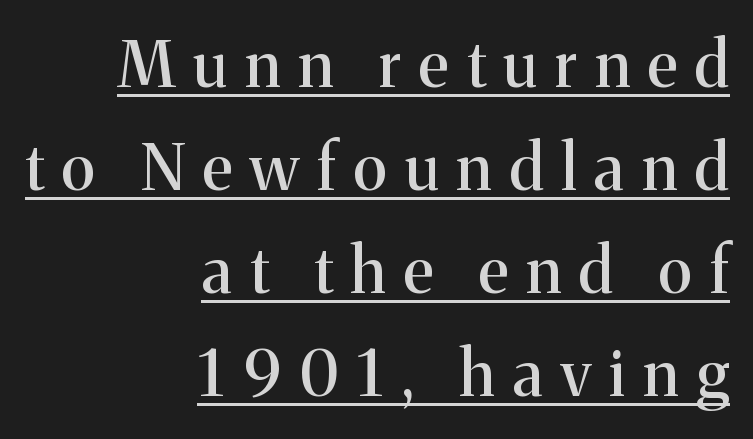
The image shows 64 px serif type, upright; set right-aligned, normal line spacing (1.61x), unusually wide letter spacing (+0.28 em), underlined; medium stroke contrast and a medium x-height.
